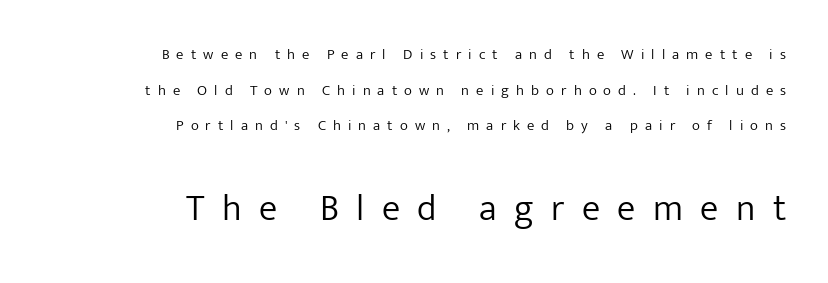
Q: Is the text bold? A: No.
Q: Is the text italic (slanted)? A: No, it is upright.
Q: Is the typeface a serif or a sans-serif typeface? A: Sans-serif.
Q: Is the text underlined? A: No.
Q: How is the paragraph aligned? A: Right-aligned.
Q: Is the spacing between letters normal or unusually wide? A: Unusually wide.
Q: Is the spacing between lines tight, normal or loose? A: Loose.
Q: Which block of text is set in a larger size, the first (top) or the second (bottom)? A: The second (bottom) one.
Q: Width (condensed, normal, or wide)? A: Normal.
Q: Stroke contrast? A: Low.
Q: x-height? A: Medium.
Q: Monospaced? A: No.
